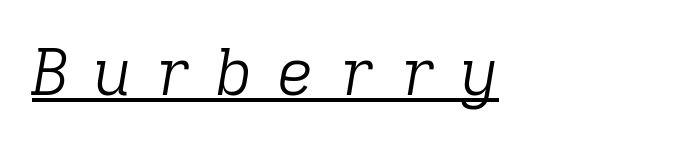
{"serif": "yes", "italic": "yes", "lean": "right", "slant_degrees": 9, "bold": "no", "weight": "light", "width": "normal", "stroke_contrast": "low", "x_height": "medium", "monospaced": "yes", "underline": "yes", "letter_spacing": "wide", "letter_spacing_em": 0.34, "glyph_px": 65}
